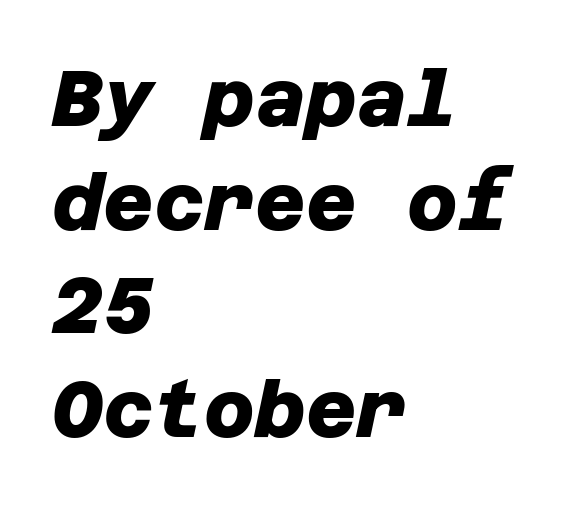
Q: Is the text bold? A: Yes.
Q: Is the typeface a serif or a sans-serif typeface? A: Sans-serif.
Q: Is the text underlined? A: No.
Q: How is the paragraph aligned? A: Left-aligned.
Q: Is the spacing between letters normal or unusually wide? A: Normal.
Q: Is the spacing between lines tight, normal or loose? A: Normal.
Q: Width (condensed, normal, or wide)? A: Normal.
Q: Stroke contrast? A: Low.
Q: x-height? A: Large.
